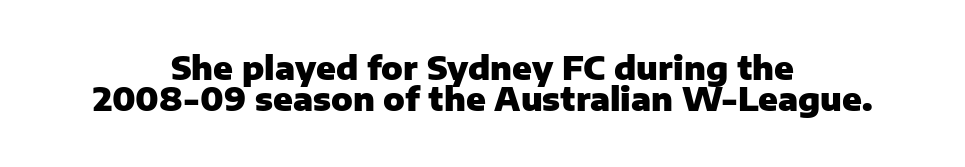
Q: Is the text bold? A: Yes.
Q: Is the text italic (slanted)? A: No, it is upright.
Q: Is the typeface a serif or a sans-serif typeface? A: Sans-serif.
Q: Is the text underlined? A: No.
Q: How is the paragraph aligned? A: Centered.
Q: Is the spacing between letters normal or unusually wide? A: Normal.
Q: Is the spacing between lines tight, normal or loose? A: Tight.
Q: Width (condensed, normal, or wide)? A: Normal.
Q: Stroke contrast? A: Low.
Q: x-height? A: Medium.
Q: Monospaced? A: No.
